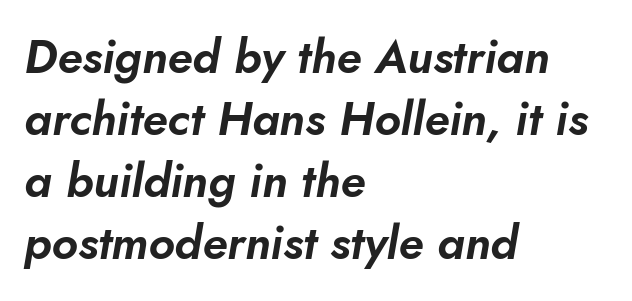
Q: Is the text italic (slanted)? A: Yes, it leans right by about 10 degrees.
Q: Is the text underlined? A: No.
Q: How is the paragraph aligned? A: Left-aligned.
Q: Is the spacing between letters normal or unusually wide? A: Normal.
Q: Is the spacing between lines tight, normal or loose? A: Normal.
Q: Width (condensed, normal, or wide)? A: Normal.
Q: Stroke contrast? A: Low.
Q: x-height? A: Small.
Q: Monospaced? A: No.
